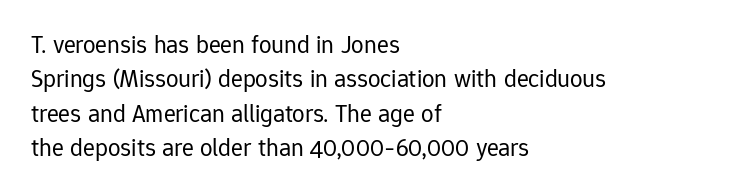
Q: Is the text bold? A: No.
Q: Is the text italic (slanted)? A: No, it is upright.
Q: Is the text underlined? A: No.
Q: How is the paragraph aligned? A: Left-aligned.
Q: Is the spacing between letters normal or unusually wide? A: Normal.
Q: Is the spacing between lines tight, normal or loose? A: Normal.
